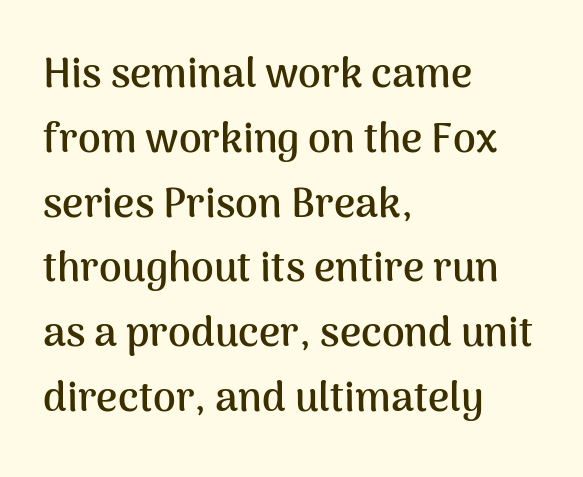
{"serif": "no", "italic": "no", "bold": "yes", "weight": "semibold", "width": "normal", "stroke_contrast": "medium", "x_height": "medium", "monospaced": "no", "underline": "no", "align": "left", "line_spacing": "normal", "line_spacing_ratio": 1.58, "letter_spacing": "normal", "letter_spacing_em": 0.0, "glyph_px": 41}
